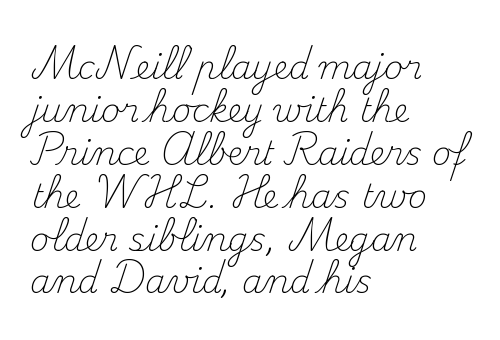
Q: Is the text bold? A: No.
Q: Is the text italic (slanted)? A: Yes.
Q: Is the typeface a serif or a sans-serif typeface? A: Serif.
Q: Is the text underlined? A: No.
Q: How is the paragraph aligned? A: Left-aligned.
Q: Is the spacing between letters normal or unusually wide? A: Normal.
Q: Is the spacing between lines tight, normal or loose? A: Normal.
Q: Width (condensed, normal, or wide)? A: Normal.
Q: Stroke contrast? A: Medium.
Q: x-height? A: Small.
Q: Monospaced? A: No.
